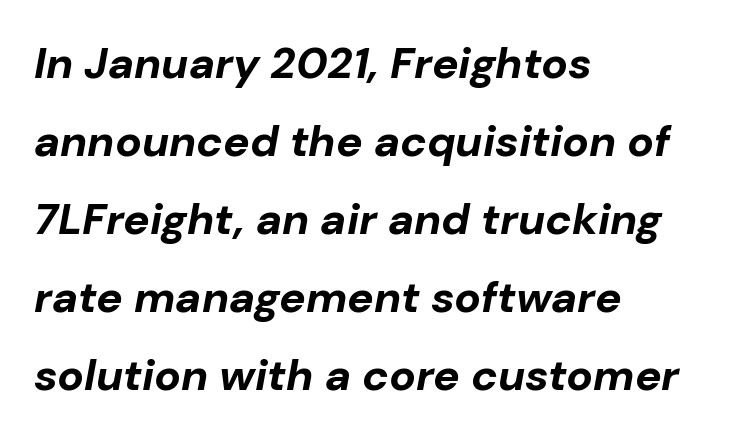
Compared with an ordinary text face, these strokes are far heavier — a full bold. Is the type slanted? Yes — the strokes lean at a clear angle. The text block is weighted toward the left margin, trailing off unevenly rightward. Type without underlining. The horizontal fit of the characters is conventional and even.
